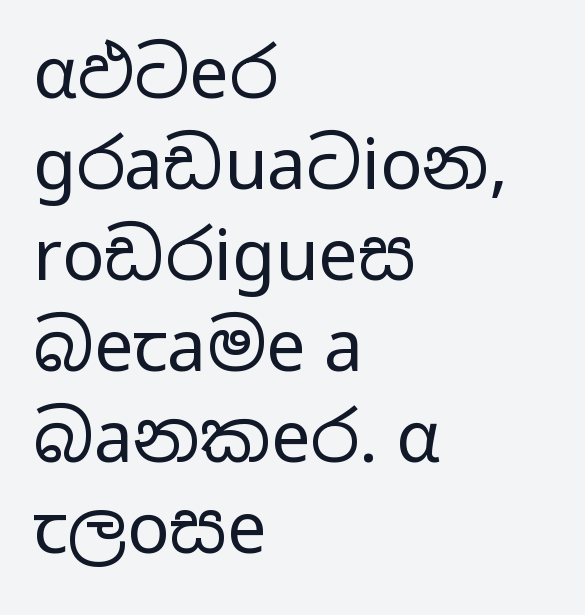
The rows are spaced the way most documents space them. Do the characters align in a grid? No, the font is proportional. The rendering keeps characters at their native spacing. Typographically, this falls in the sans-serif category. Check under the words: just untouched page.
